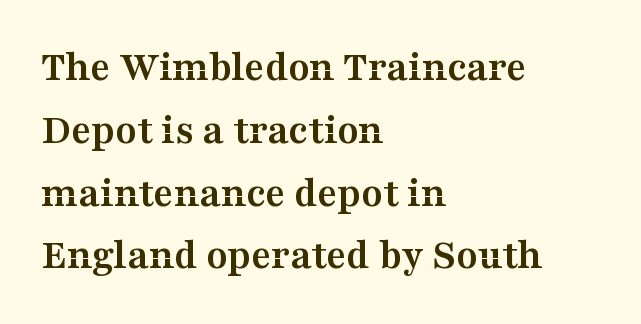
Q: Is the text bold? A: Yes.
Q: Is the text italic (slanted)? A: No, it is upright.
Q: Is the typeface a serif or a sans-serif typeface? A: Serif.
Q: Is the text underlined? A: No.
Q: How is the paragraph aligned? A: Left-aligned.
Q: Is the spacing between letters normal or unusually wide? A: Normal.
Q: Is the spacing between lines tight, normal or loose? A: Normal.
Q: Width (condensed, normal, or wide)? A: Wide.
Q: Stroke contrast? A: Medium.
Q: x-height? A: Medium.
Q: Monospaced? A: No.
